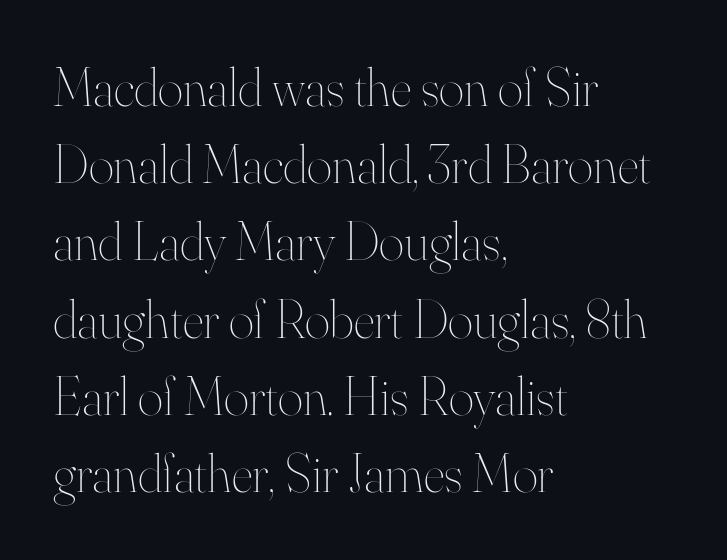
Vertical spacing — default. Type without underlining. The face used here is proportionally spaced, like ordinary book or web type. The lettering holds an erect, upright posture throughout. Caption: face not bold, strokes unweighted. The compositor pushed each line to the left boundary.
